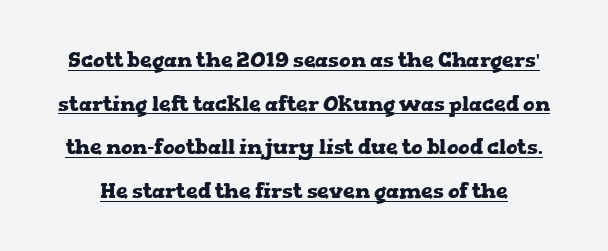
{"italic": "no", "bold": "yes", "underline": "yes", "line_spacing": "loose", "line_spacing_ratio": 2.08, "letter_spacing": "normal", "letter_spacing_em": 0.0, "glyph_px": 21}
